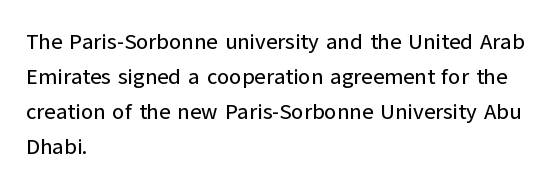
The vertical gap from one line to the next is medium. In terms of posture, this sample is upright. The ragged edge is on the right, which tells us the setting is flush left. Look at the tracking — it's just the regular setting, nothing added. Only glyphs here, with clear space below each row.
